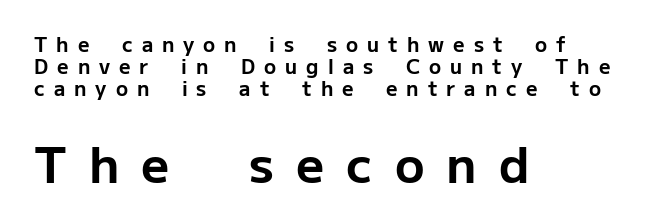
Alignment: flush left. Reading down the column, the eye jumps only a short way to each next line. This sample has the flowing, uneven cadence of proportional lettering. Glance below the letters and you will spot only blank space.
